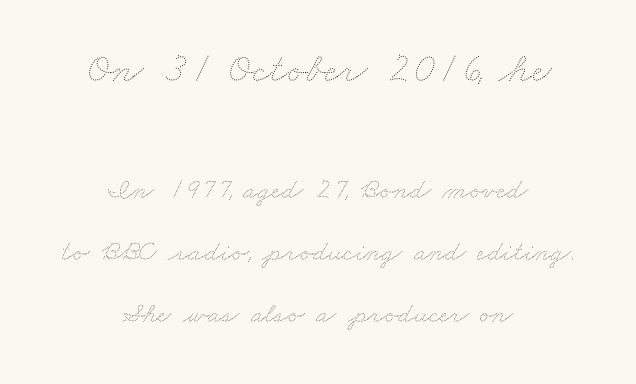
{"bold": "no", "weight": "thin", "width": "wide", "stroke_contrast": "medium", "x_height": "small", "monospaced": "no", "underline": "no", "align": "center", "line_spacing": "loose", "line_spacing_ratio": 2.13, "letter_spacing": "normal", "letter_spacing_em": 0.0, "larger_block": "first", "size_ratio": 1.48, "glyph_px": 43}
